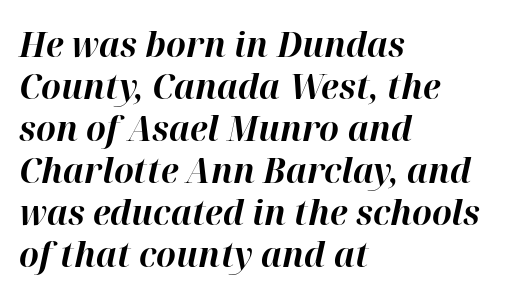
{"italic": "yes", "lean": "right", "slant_degrees": 12, "bold": "yes", "weight": "bold", "width": "normal", "stroke_contrast": "high", "x_height": "medium", "monospaced": "no", "underline": "no", "align": "left", "line_spacing_ratio": 1.2, "letter_spacing": "normal", "letter_spacing_em": 0.0, "glyph_px": 35}
